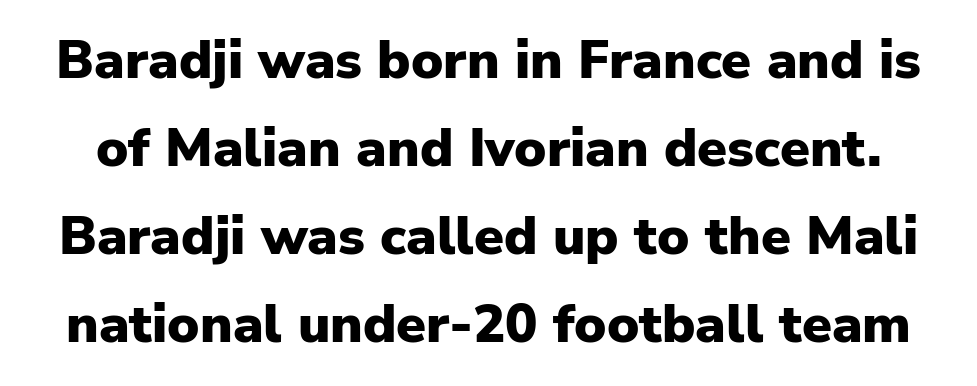
The image shows 54 px heavy sans-serif type, upright; set normal line spacing (1.63x), normal letter spacing, not underlined; low stroke contrast and a medium x-height.
